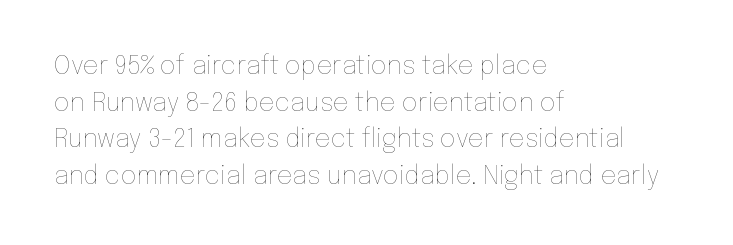
Weight: in the light-to-regular range. In CSS terms this would be text-align: left. The letters stand straight up with perfectly vertical stems. Each new line begins a customary step beneath the previous one. Characters follow at the spacing the type designer built in.
